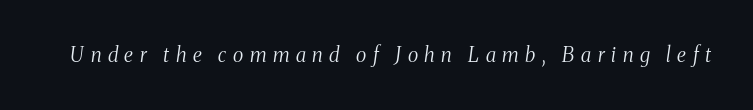
There's an unmistakable incline to the writing here. Weight class: somewhere from thin through regular. Decoration check: the copy has no underline. Tracking value appears strongly positive — letters spread wide.
